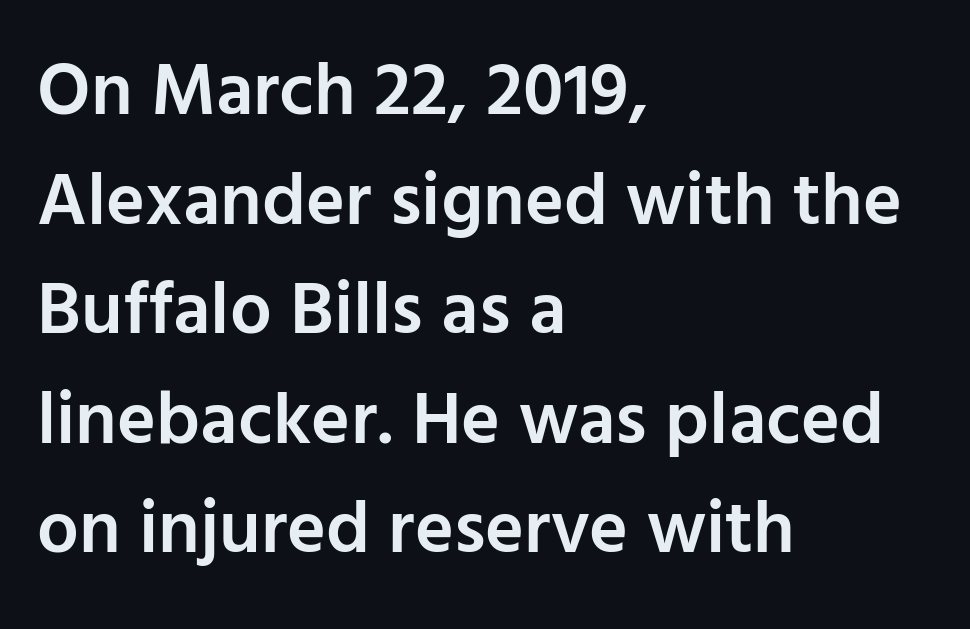
{"serif": "no", "italic": "no", "bold": "semi", "weight": "semibold", "width": "normal", "stroke_contrast": "low", "x_height": "medium", "monospaced": "no", "underline": "no", "align": "left", "line_spacing": "normal", "line_spacing_ratio": 1.48, "letter_spacing": "normal", "letter_spacing_em": 0.0, "glyph_px": 74}
